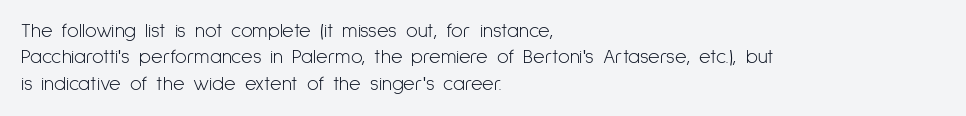
{"italic": "no", "bold": "no", "underline": "no", "align": "left", "line_spacing": "normal", "line_spacing_ratio": 1.32, "letter_spacing": "normal", "letter_spacing_em": 0.0, "glyph_px": 20}
